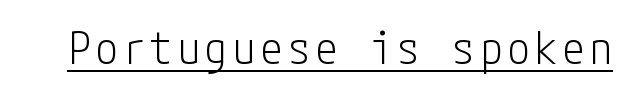
Counters stay open thanks to moderate or lighter strokes. The rendering shows plain stroke endings on the letterforms — a sans-serif design. Like a heading marked for emphasis, these lines bear an underscore. Characters remain perfectly vertical along every line.
